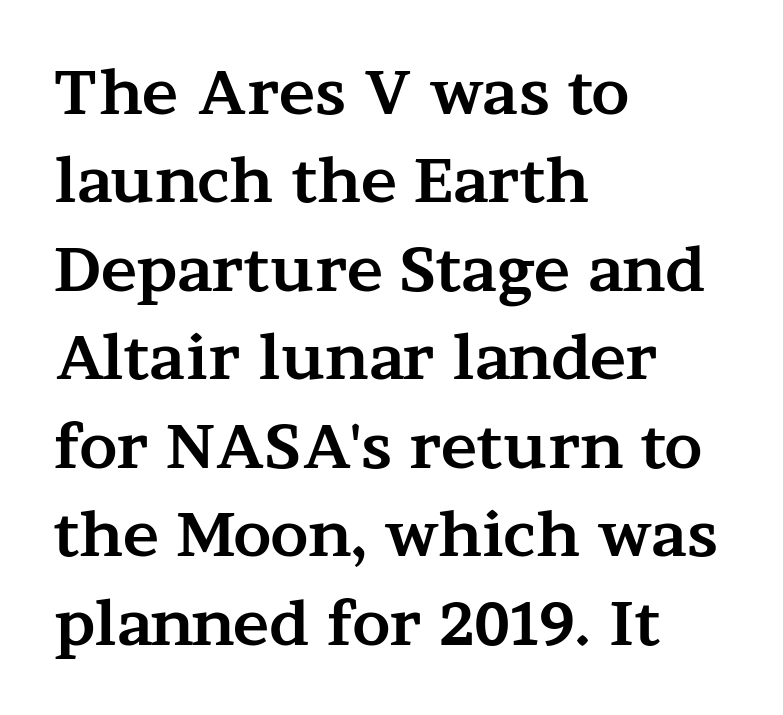
{"serif": "yes", "italic": "no", "bold": "yes", "weight": "bold", "width": "wide", "stroke_contrast": "medium", "x_height": "medium", "monospaced": "no", "underline": "no", "align": "left", "line_spacing": "normal", "line_spacing_ratio": 1.45, "letter_spacing": "normal", "letter_spacing_em": 0.0, "glyph_px": 61}
